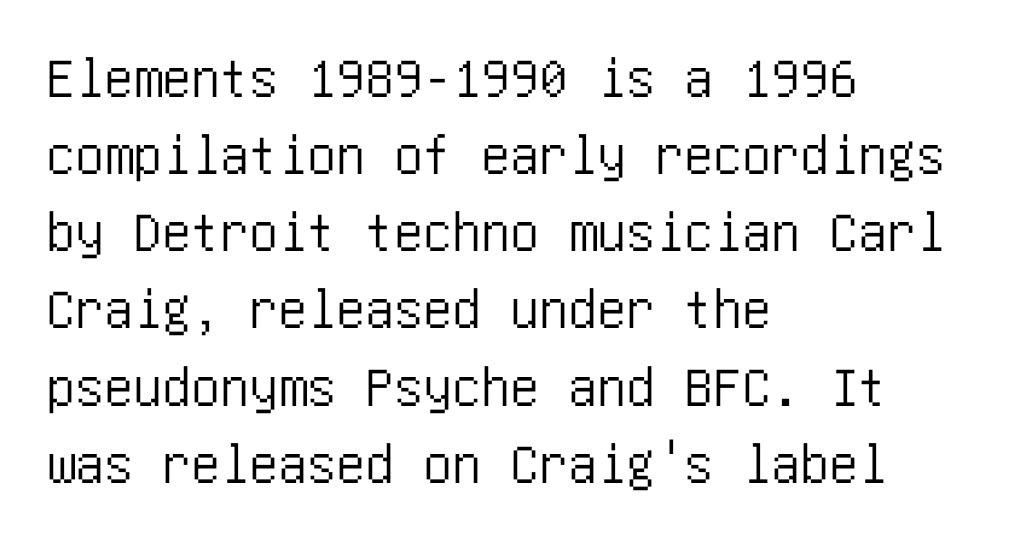
{"serif": "no", "italic": "no", "width": "condensed", "stroke_contrast": "low", "x_height": "large", "underline": "no", "align": "left", "line_spacing": "normal", "line_spacing_ratio": 1.33, "letter_spacing": "normal", "letter_spacing_em": 0.0, "glyph_px": 58}
